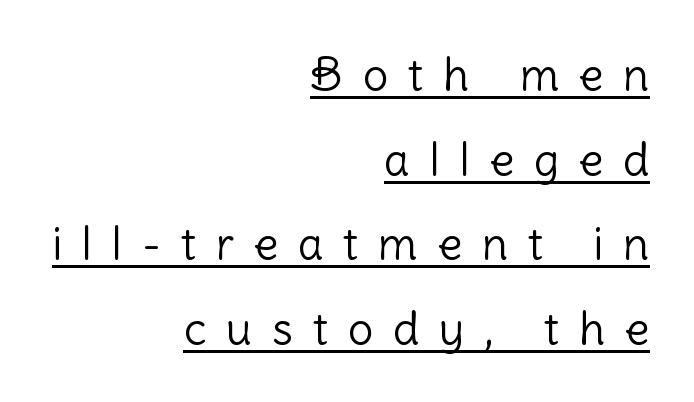
The image shows 45 px light sans-serif type, upright; set right-aligned, line spacing 1.88x, unusually wide letter spacing (+0.44 em), underlined; low stroke contrast and a medium x-height.
